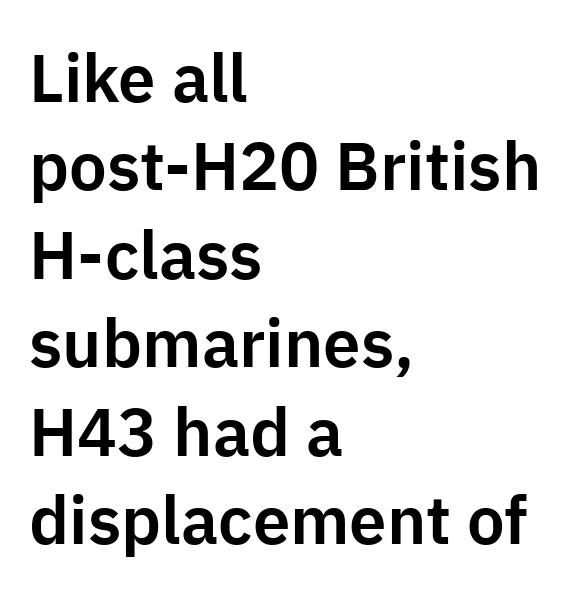
{"serif": "no", "italic": "no", "width": "normal", "stroke_contrast": "low", "x_height": "medium", "monospaced": "no", "underline": "no", "align": "left", "line_spacing": "normal", "line_spacing_ratio": 1.32, "letter_spacing": "normal", "letter_spacing_em": 0.0, "glyph_px": 67}
